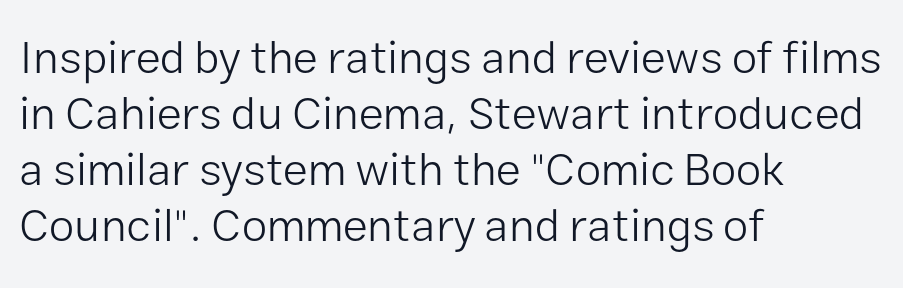
{"serif": "no", "italic": "no", "bold": "no", "weight": "light", "width": "normal", "stroke_contrast": "low", "x_height": "medium", "monospaced": "no", "underline": "no", "align": "left", "line_spacing_ratio": 1.22, "letter_spacing": "normal", "letter_spacing_em": 0.0, "glyph_px": 46}
